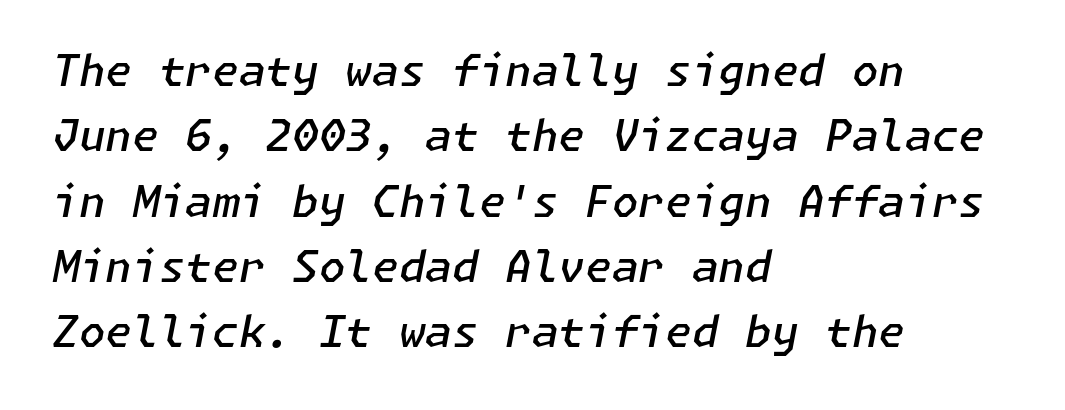
This block has exactly the height ordinary leading produces. A bare baseline throughout the passage. In terms of letterspacing, this is plain default setting. In terms of posture, this sample is oblique. One-word summary of the alignment: left.
